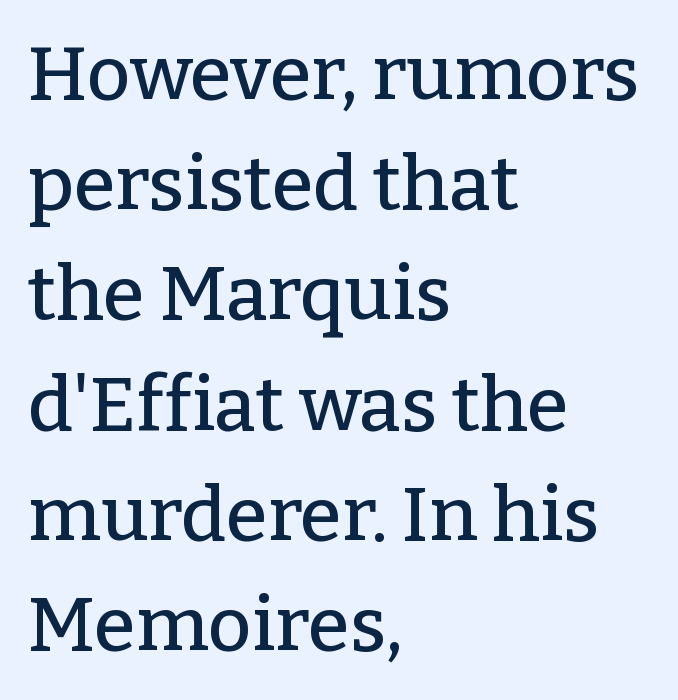
{"serif": "yes", "italic": "no", "width": "normal", "stroke_contrast": "low", "x_height": "medium", "monospaced": "no", "underline": "no", "align": "left", "line_spacing": "normal", "line_spacing_ratio": 1.45, "letter_spacing": "normal", "letter_spacing_em": 0.0, "glyph_px": 76}
